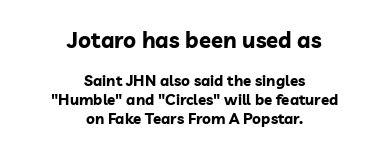
{"italic": "no", "bold": "yes", "underline": "no", "align": "center", "line_spacing": "normal", "line_spacing_ratio": 1.26, "letter_spacing": "normal", "letter_spacing_em": 0.0, "larger_block": "first", "size_ratio": 1.47, "glyph_px": 22}
